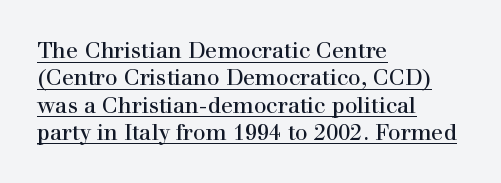
The image shows 22 px text type, upright; set left-aligned, line spacing 1.24x, normal letter spacing, underlined.
